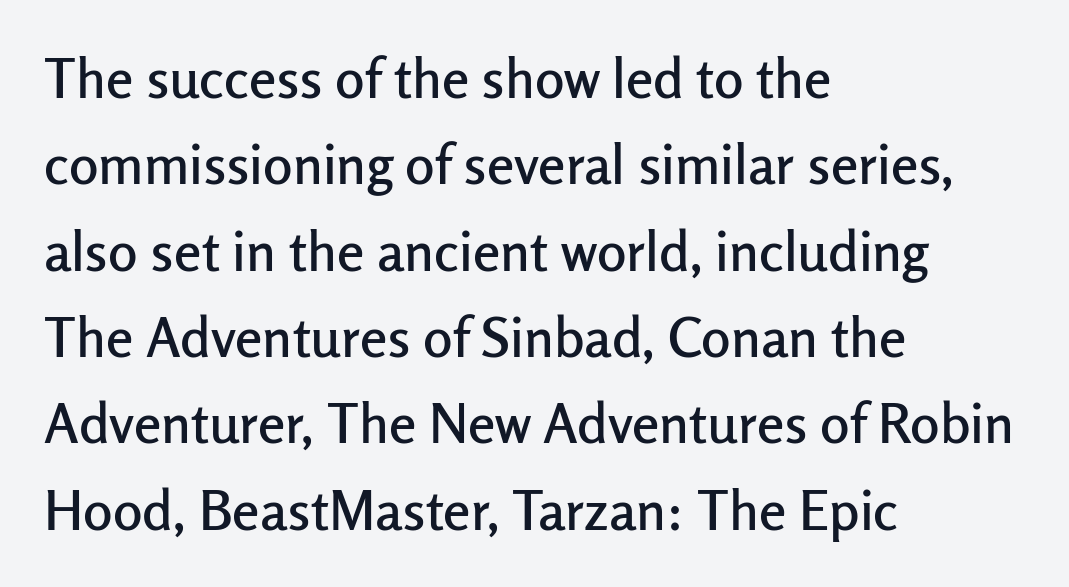
Words appear dense and cohesive because spacing is normal. Each new line begins a customary step beneath the previous one. Look at the bottom of the vertical strokes: they stop flat, with no serifs. The axis of the letterforms is exactly vertical. Descenders are the only things crossing below the line.
